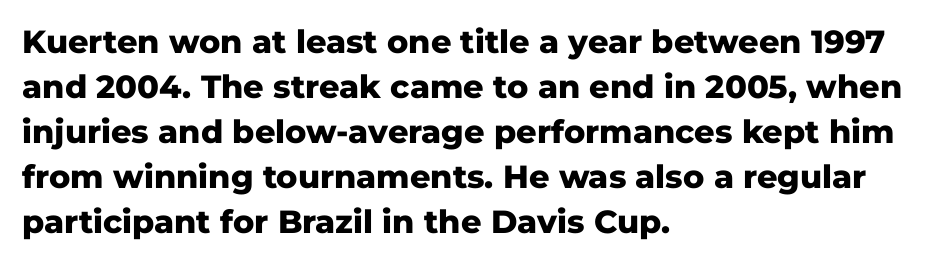
{"serif": "no", "italic": "no", "bold": "yes", "weight": "heavy", "width": "normal", "stroke_contrast": "low", "x_height": "medium", "monospaced": "no", "underline": "no", "align": "left", "line_spacing": "normal", "line_spacing_ratio": 1.41, "letter_spacing": "normal", "letter_spacing_em": 0.0, "glyph_px": 32}
